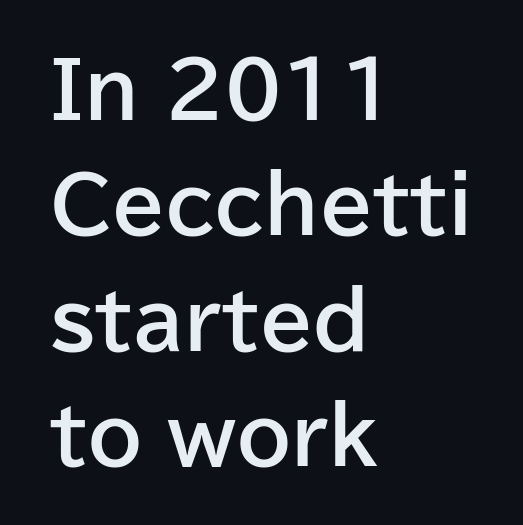
The zone under the glyphs is completely vacant. Every character sits straight up, as roman type does. Looks like regular typesetting: each glyph gets only the width it needs. The text block is weighted toward the left margin, trailing off unevenly rightward. Reading down the column, the eye jumps a familiar distance to each next line. Regarding serifs, this sample does without them.
